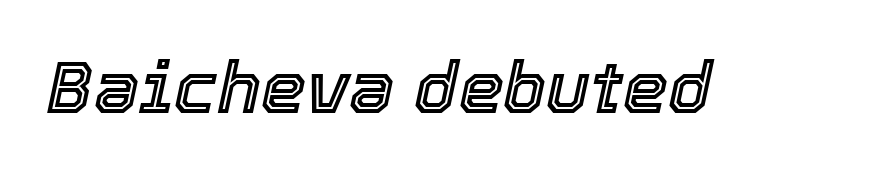
{"italic": "yes", "lean": "right", "slant_degrees": 12, "width": "normal", "x_height": "medium", "monospaced": "no", "underline": "no", "letter_spacing": "normal", "letter_spacing_em": 0.0, "glyph_px": 72}
